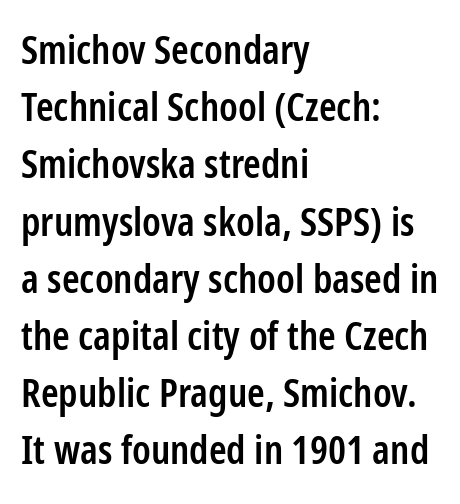
Q: Is the text bold? A: Semi-bold.
Q: Is the text italic (slanted)? A: No, it is upright.
Q: Is the typeface a serif or a sans-serif typeface? A: Sans-serif.
Q: Is the text underlined? A: No.
Q: How is the paragraph aligned? A: Left-aligned.
Q: Is the spacing between letters normal or unusually wide? A: Normal.
Q: Is the spacing between lines tight, normal or loose? A: Normal.
Q: Width (condensed, normal, or wide)? A: Condensed.
Q: Stroke contrast? A: Low.
Q: x-height? A: Medium.
Q: Monospaced? A: No.
